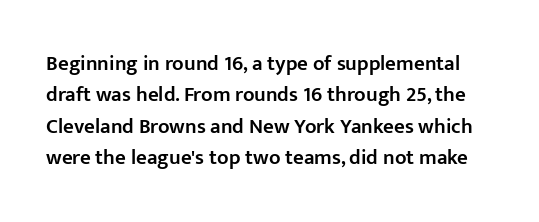
The image shows 21 px text type, upright; set normal line spacing (1.49x), normal letter spacing, not underlined.
